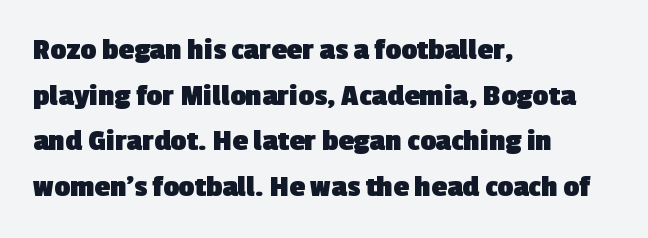
Q: Is the text bold? A: Yes.
Q: Is the typeface a serif or a sans-serif typeface? A: Sans-serif.
Q: Is the text underlined? A: No.
Q: How is the paragraph aligned? A: Left-aligned.
Q: Is the spacing between letters normal or unusually wide? A: Normal.
Q: Is the spacing between lines tight, normal or loose? A: Normal.
Q: Width (condensed, normal, or wide)? A: Normal.
Q: x-height? A: Medium.
Q: Monospaced? A: No.
